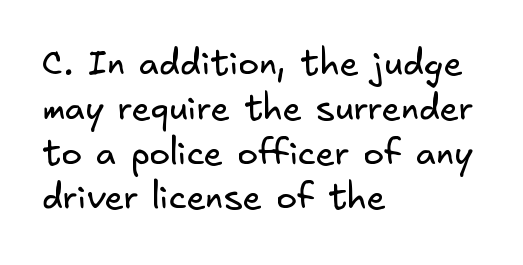
Q: Is the text bold? A: No.
Q: Is the typeface a serif or a sans-serif typeface? A: Sans-serif.
Q: Is the text underlined? A: No.
Q: How is the paragraph aligned? A: Left-aligned.
Q: Is the spacing between letters normal or unusually wide? A: Normal.
Q: Is the spacing between lines tight, normal or loose? A: Normal.
Q: Width (condensed, normal, or wide)? A: Normal.
Q: Stroke contrast? A: Low.
Q: x-height? A: Small.
